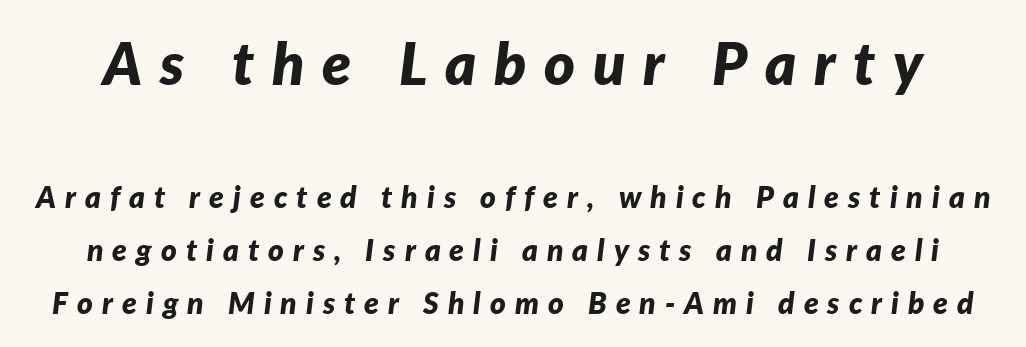
The image shows 59 px bold type, italic (leaning right); set line spacing 1.77x, unusually wide letter spacing (+0.3 em), not underlined; the first (top) block is 1.97x larger; low stroke contrast and a medium x-height.
